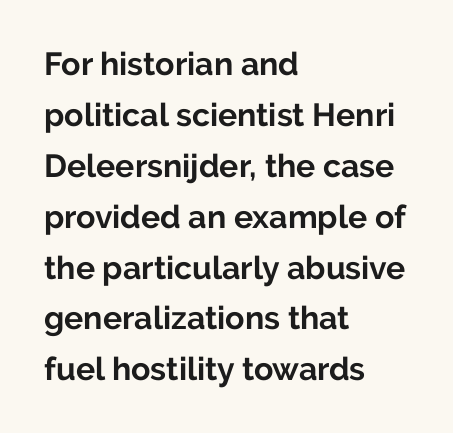
Q: Is the text bold? A: Yes.
Q: Is the text italic (slanted)? A: No, it is upright.
Q: Is the typeface a serif or a sans-serif typeface? A: Sans-serif.
Q: Is the text underlined? A: No.
Q: How is the paragraph aligned? A: Left-aligned.
Q: Is the spacing between letters normal or unusually wide? A: Normal.
Q: Is the spacing between lines tight, normal or loose? A: Normal.
Q: Width (condensed, normal, or wide)? A: Normal.
Q: Stroke contrast? A: Low.
Q: x-height? A: Medium.
Q: Monospaced? A: No.
